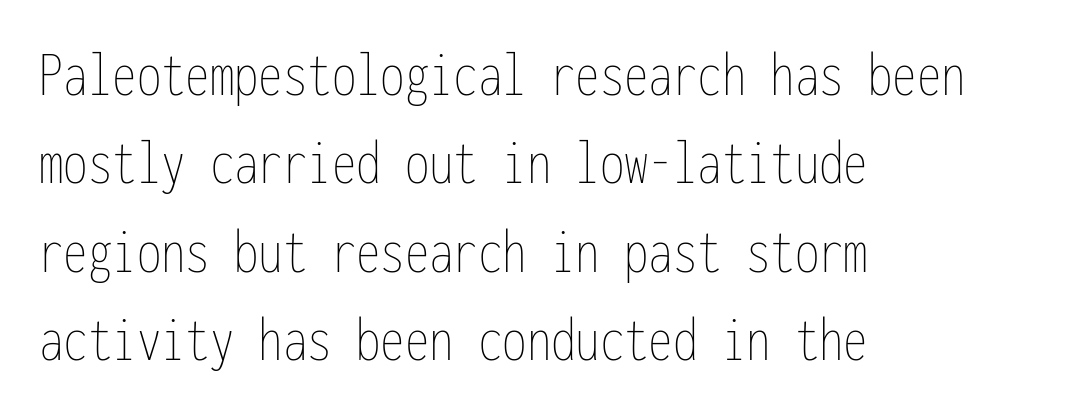
{"italic": "no", "bold": "no", "weight": "thin", "width": "condensed", "stroke_contrast": "low", "x_height": "medium", "monospaced": "yes", "underline": "no", "align": "left", "line_spacing": "normal", "line_spacing_ratio": 1.36, "letter_spacing": "normal", "letter_spacing_em": 0.0, "glyph_px": 65}
